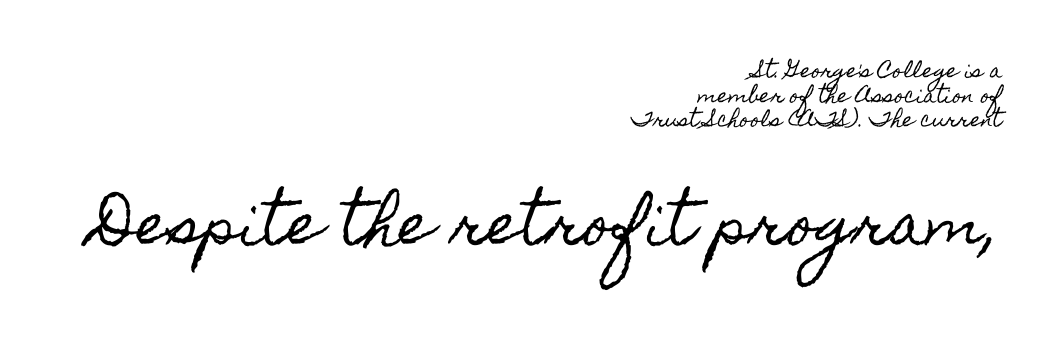
This block has exactly the height ordinary leading produces. Default kerning and tracking; the words read as compact shapes. Here the designer chose a conventional face with non-uniform glyph widths. Horizontally, the lines are justified to the trailing edge only. Which of the two is more prominent by size? The second, at the bottom.
